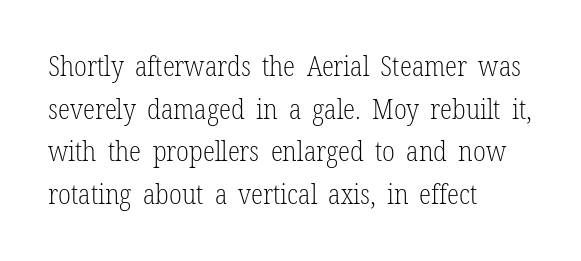
Q: Is the text bold? A: No.
Q: Is the text italic (slanted)? A: No, it is upright.
Q: Is the typeface a serif or a sans-serif typeface? A: Serif.
Q: Is the text underlined? A: No.
Q: How is the paragraph aligned? A: Left-aligned.
Q: Is the spacing between letters normal or unusually wide? A: Normal.
Q: Is the spacing between lines tight, normal or loose? A: Normal.
Q: Width (condensed, normal, or wide)? A: Condensed.
Q: Stroke contrast? A: Low.
Q: x-height? A: Medium.
Q: Monospaced? A: No.
